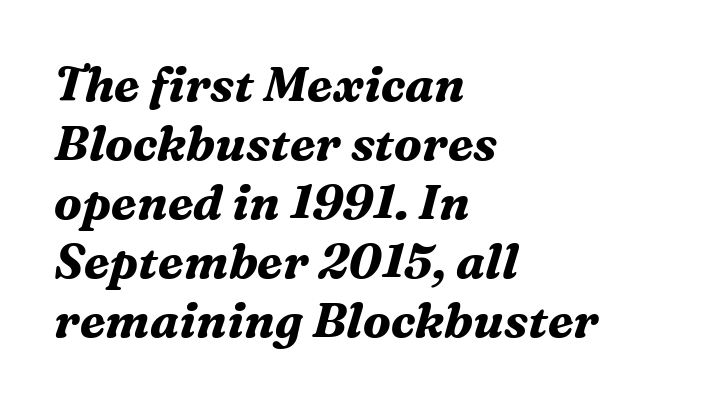
{"serif": "yes", "italic": "yes", "lean": "right", "slant_degrees": 16, "bold": "yes", "weight": "bold", "width": "normal", "stroke_contrast": "medium", "x_height": "medium", "monospaced": "no", "underline": "no", "align": "left", "line_spacing_ratio": 1.23, "letter_spacing": "normal", "letter_spacing_em": 0.0, "glyph_px": 48}
